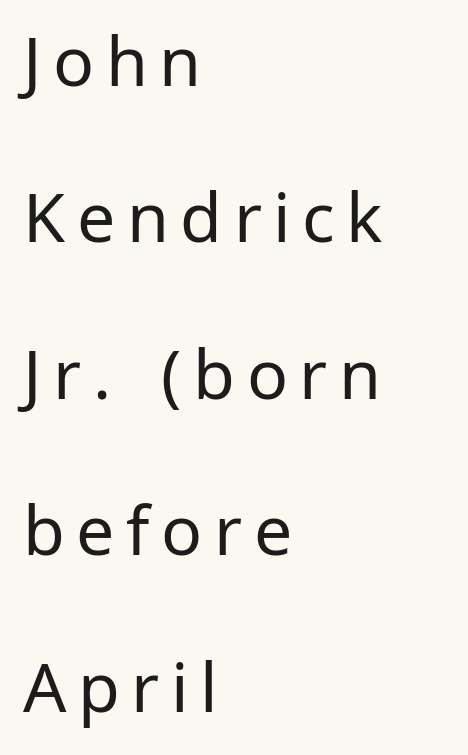
Q: Is the text bold? A: No.
Q: Is the text italic (slanted)? A: No, it is upright.
Q: Is the typeface a serif or a sans-serif typeface? A: Sans-serif.
Q: Is the text underlined? A: No.
Q: How is the paragraph aligned? A: Left-aligned.
Q: Is the spacing between lines tight, normal or loose? A: Loose.
Q: Width (condensed, normal, or wide)? A: Normal.
Q: Stroke contrast? A: Low.
Q: x-height? A: Medium.
Q: Monospaced? A: No.
